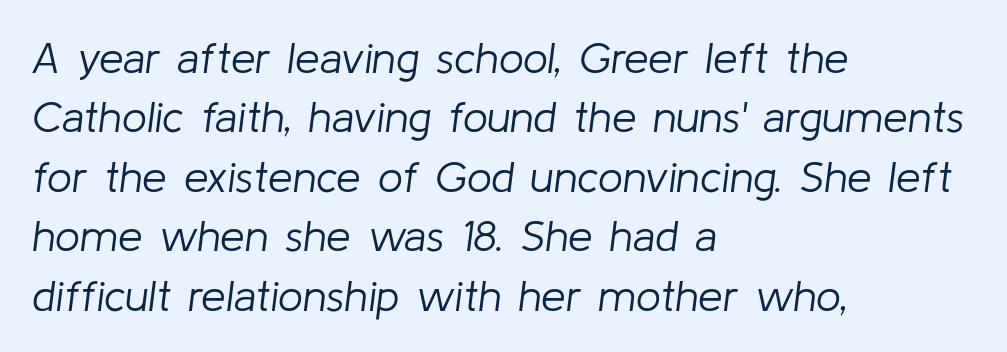
{"italic": "yes", "lean": "right", "slant_degrees": 8, "bold": "no", "weight": "light", "width": "normal", "stroke_contrast": "low", "x_height": "medium", "monospaced": "no", "underline": "no", "align": "left", "line_spacing": "normal", "line_spacing_ratio": 1.35, "letter_spacing": "normal", "letter_spacing_em": 0.0, "glyph_px": 44}
